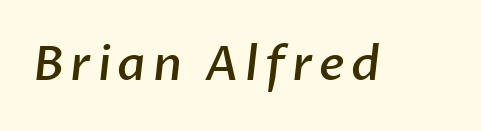
{"serif": "no", "bold": "semi", "weight": "semibold", "width": "normal", "stroke_contrast": "low", "x_height": "medium", "monospaced": "no", "underline": "no", "glyph_px": 47}
